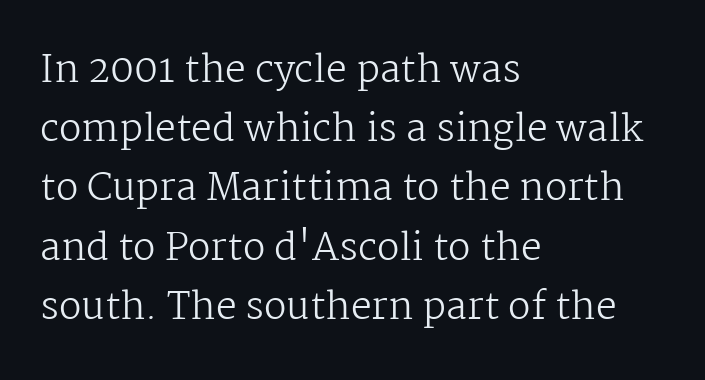
{"serif": "yes", "italic": "no", "bold": "no", "weight": "regular", "width": "normal", "stroke_contrast": "medium", "x_height": "medium", "monospaced": "no", "underline": "no", "align": "left", "line_spacing": "normal", "line_spacing_ratio": 1.6, "letter_spacing": "normal", "letter_spacing_em": 0.0, "glyph_px": 37}
